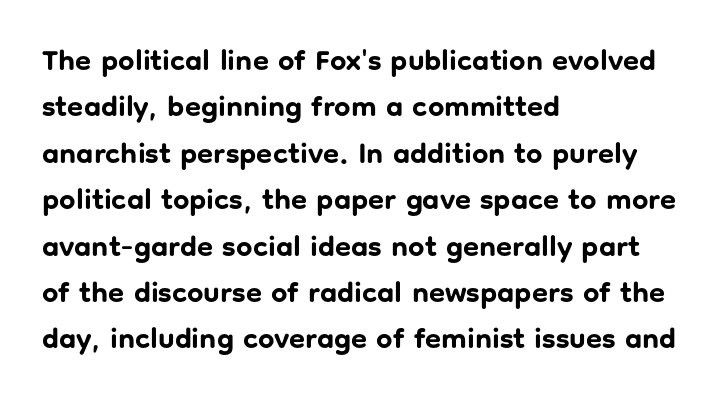
The image shows 29 px bold sans-serif type, upright; set left-aligned, normal line spacing (1.6x), normal letter spacing, not underlined; low stroke contrast and a medium x-height.
